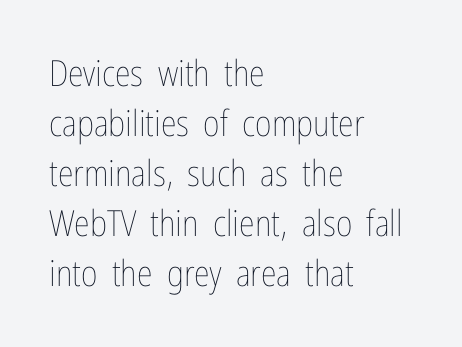
No heavy texture on the line: the type isn't bold. The rendering keeps characters at their native spacing. Where is the straight margin? On the left. Rows of type keep a routine distance in the vertical direction.
